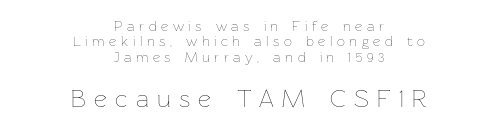
{"italic": "no", "bold": "no", "underline": "no", "align": "center", "line_spacing": "tight", "line_spacing_ratio": 1.1, "letter_spacing": "wide", "letter_spacing_em": 0.33, "larger_block": "second", "size_ratio": 1.79, "glyph_px": 25}
